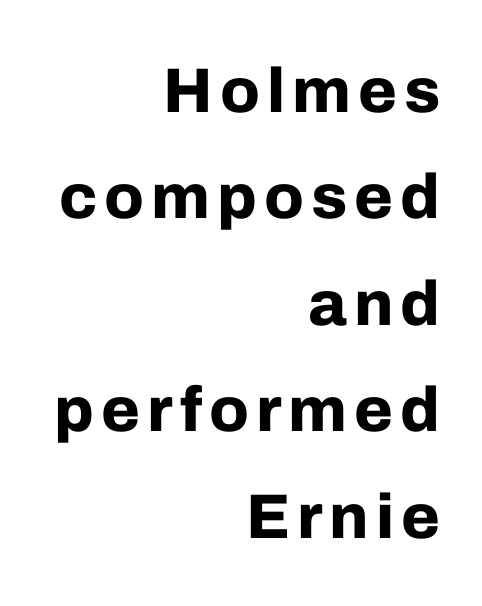
Q: Is the text bold? A: Yes.
Q: Is the text italic (slanted)? A: No, it is upright.
Q: Is the typeface a serif or a sans-serif typeface? A: Sans-serif.
Q: Is the text underlined? A: No.
Q: How is the paragraph aligned? A: Right-aligned.
Q: Is the spacing between lines tight, normal or loose? A: Normal.
Q: Width (condensed, normal, or wide)? A: Normal.
Q: Stroke contrast? A: Low.
Q: x-height? A: Medium.
Q: Monospaced? A: No.
